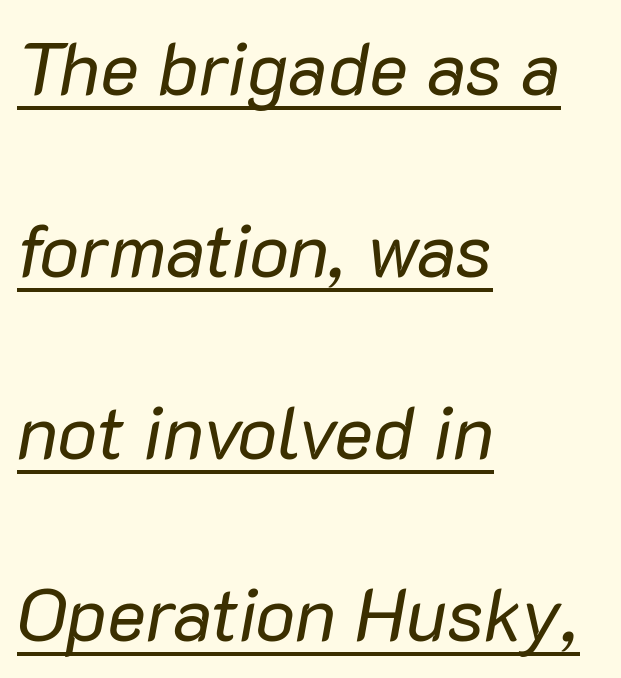
This sample has the flowing, uneven cadence of proportional lettering. The passage shown is not bold in any degree. The type is set solid horizontally, with unmodified tracking. Style check: oblique.
